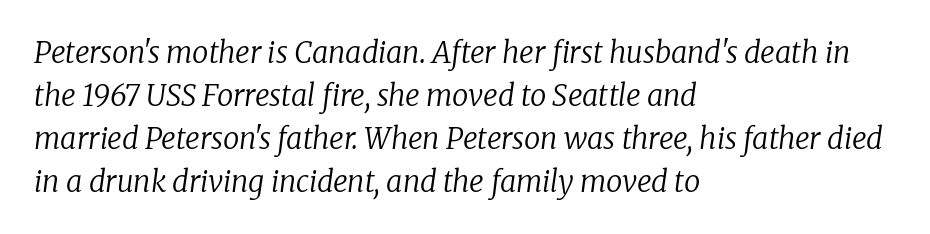
{"serif": "yes", "italic": "yes", "lean": "right", "slant_degrees": 8, "bold": "no", "weight": "regular", "width": "normal", "stroke_contrast": "low", "x_height": "medium", "monospaced": "no", "underline": "no", "align": "left", "line_spacing": "normal", "line_spacing_ratio": 1.48, "letter_spacing": "normal", "letter_spacing_em": 0.0, "glyph_px": 29}
